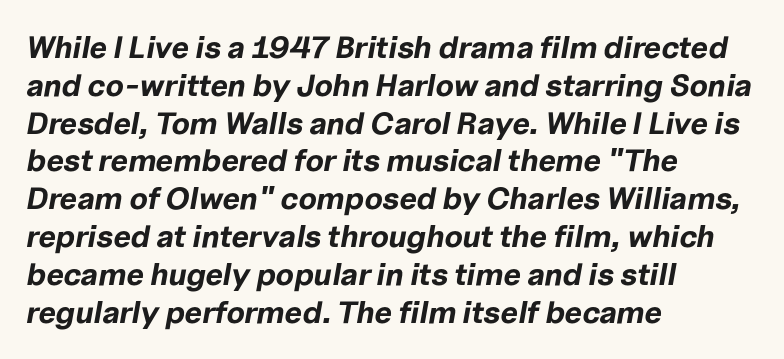
The image shows 31 px bold type, italic (leaning right); set left-aligned, line spacing 1.22x, normal letter spacing, not underlined; low stroke contrast and a medium x-height.
